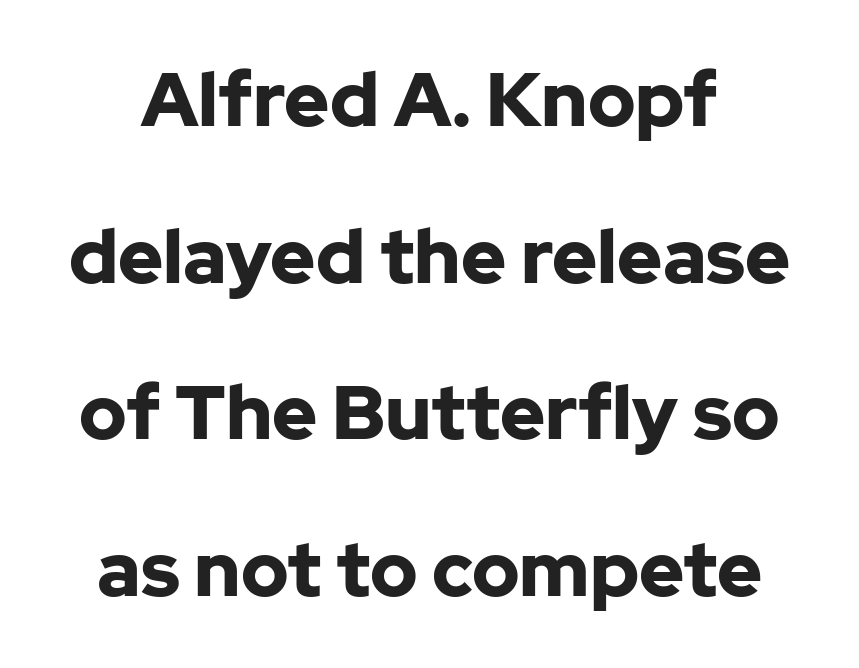
A typesetter would call this leading open, well beyond the default. The typography opts for an upright posture over an oblique one. No word sits above an underline. The face used here is a sans, in the tradition of grotesques and geometrics. Default kerning and tracking; the words read as compact shapes.
